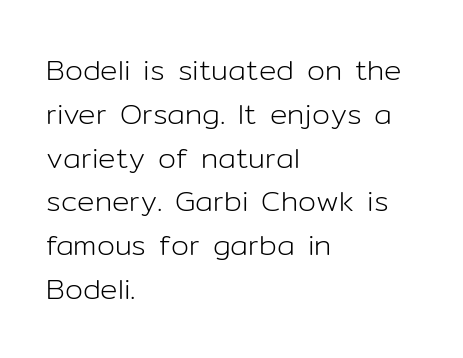
The image shows 29 px light sans-serif type, upright; set left-aligned, normal line spacing (1.51x), normal letter spacing, not underlined; low stroke contrast and a medium x-height.
